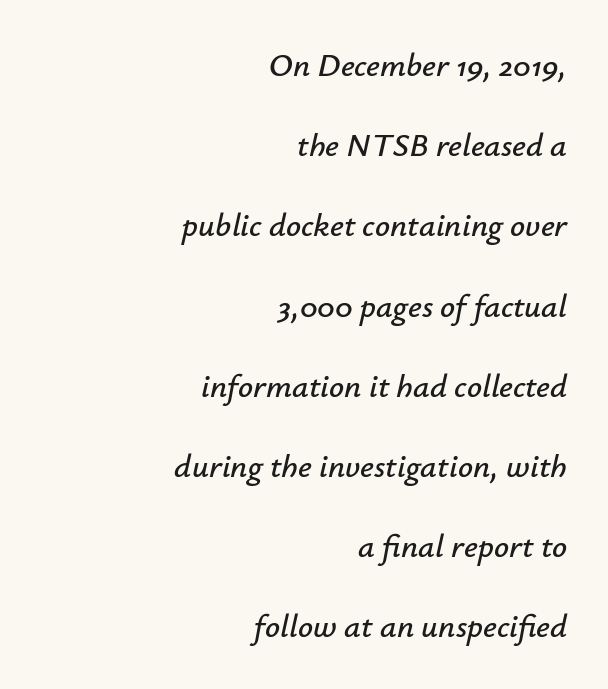
Each row of text sits above clean, open space. The face used here is proportionally spaced, like ordinary book or web type. Is the letter spacing exaggerated? No — it looks like the ordinary default. Line ends are locked; line starts wander. Baseline-to-baseline distance is far greater than the letter height. The specimen reads as italic at a glance.
